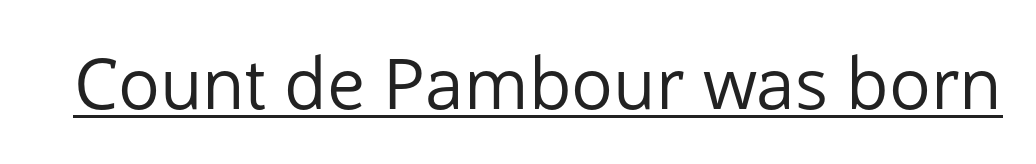
Font category for this specimen: sans-serif. Character widths vary here, with narrow letters taking less room than wide ones. A baseline rule has been typeset under these characters. Between one letter and the next there's only the usual sliver of space.
